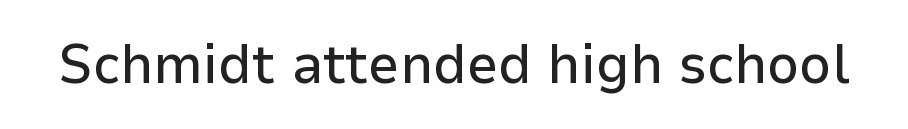
The image shows 56 px sans-serif type, upright; set normal letter spacing, not underlined; low stroke contrast and a medium x-height.
